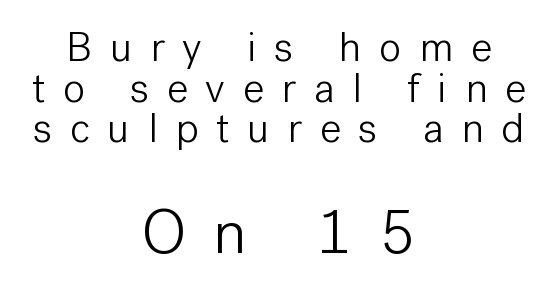
The image shows 63 px light sans-serif type, upright; set centered, tight line spacing (0.97x), unusually wide letter spacing (+0.42 em), not underlined; the second (bottom) block is 1.5x larger; low stroke contrast and a medium x-height.
